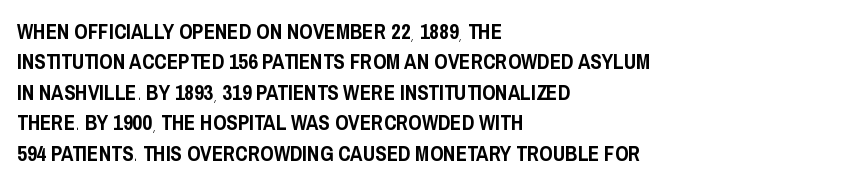
A bare baseline throughout the passage. This rendering uses left alignment, leaving the right contour irregular. Vertical strokes here are truly vertical. Glyph-to-glyph distance matches everyday printed text. If you measured baseline to baseline, you'd find a middling distance.
